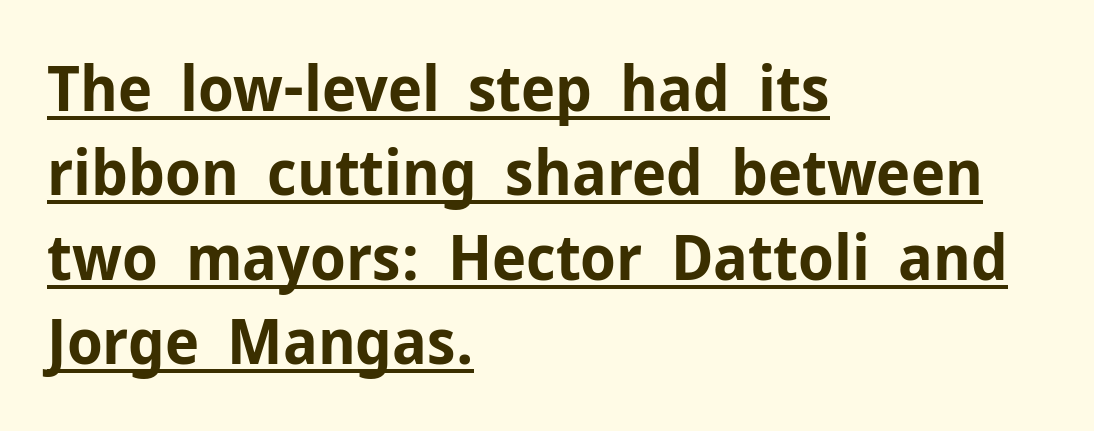
The image shows 63 px bold sans-serif type, upright; set left-aligned, normal line spacing (1.34x), normal letter spacing, underlined; low stroke contrast and a medium x-height.
